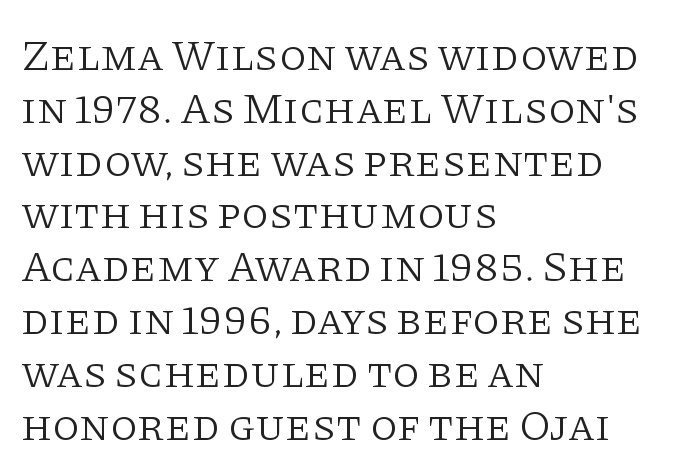
The image shows 44 px light serif type, upright; set left-aligned, line spacing 1.2x, normal letter spacing, not underlined; low stroke contrast and a large x-height.
